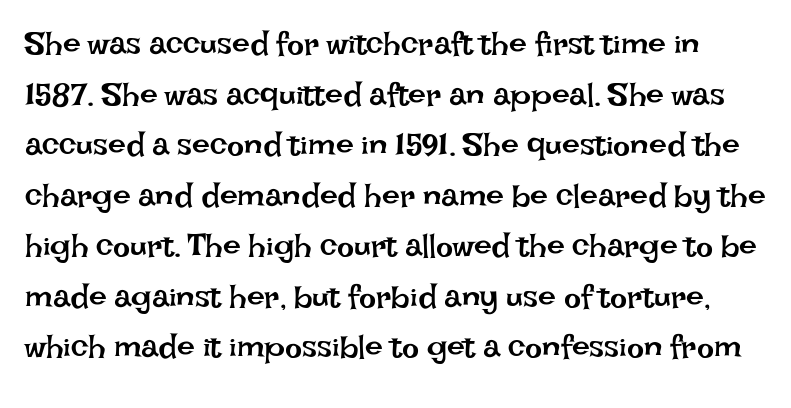
No heavy texture on the line: the type isn't bold. Notice how the stems are strictly vertical — no italics here. The space beneath each line is pristine and unruled. Tracking value appears to be zero — textbook default spacing. Each new line begins a customary step beneath the previous one. You could not count columns in this text — the font is proportionally spaced.
